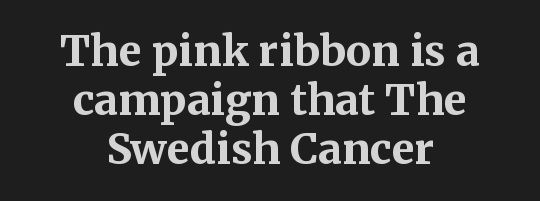
{"serif": "yes", "italic": "no", "bold": "yes", "weight": "bold", "width": "normal", "stroke_contrast": "medium", "x_height": "medium", "monospaced": "no", "underline": "no", "align": "center", "line_spacing_ratio": 1.17, "letter_spacing": "normal", "letter_spacing_em": 0.0, "glyph_px": 42}
